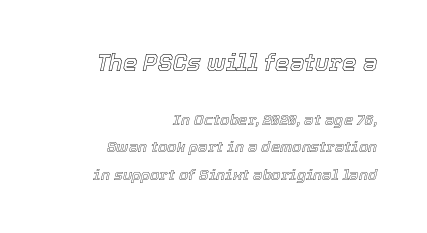
{"italic": "yes", "lean": "right", "slant_degrees": 12, "underline": "no", "align": "right", "line_spacing_ratio": 1.84, "letter_spacing": "normal", "letter_spacing_em": 0.0, "larger_block": "first", "size_ratio": 1.53, "glyph_px": 23}
